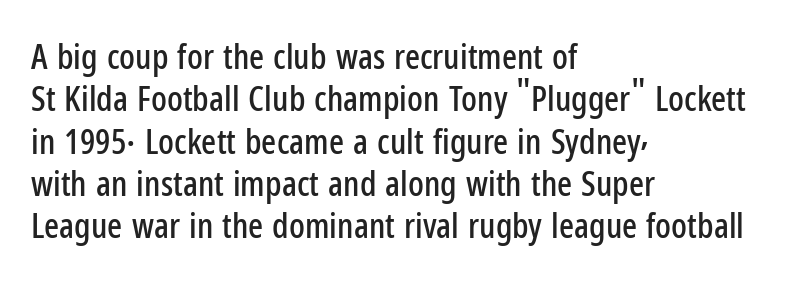
The image shows 35 px condensed sans-serif type, upright; set left-aligned, line spacing 1.21x, normal letter spacing, not underlined; low stroke contrast and a medium x-height.
